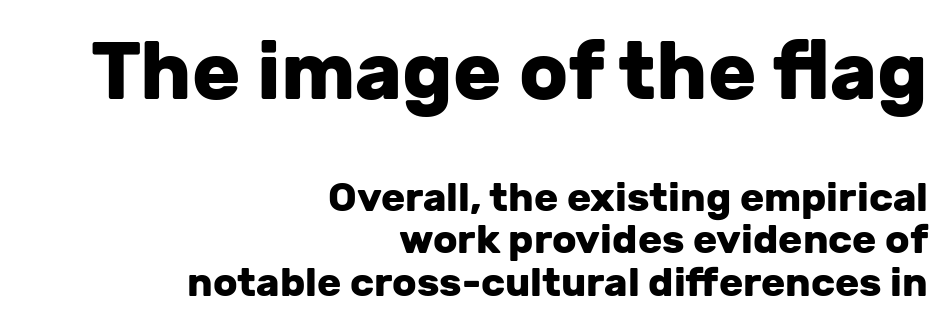
The image shows 80 px heavy sans-serif type, upright; set right-aligned, tight line spacing (1.06x), normal letter spacing, not underlined; the first (top) block is 2.0x larger; low stroke contrast and a medium x-height.
